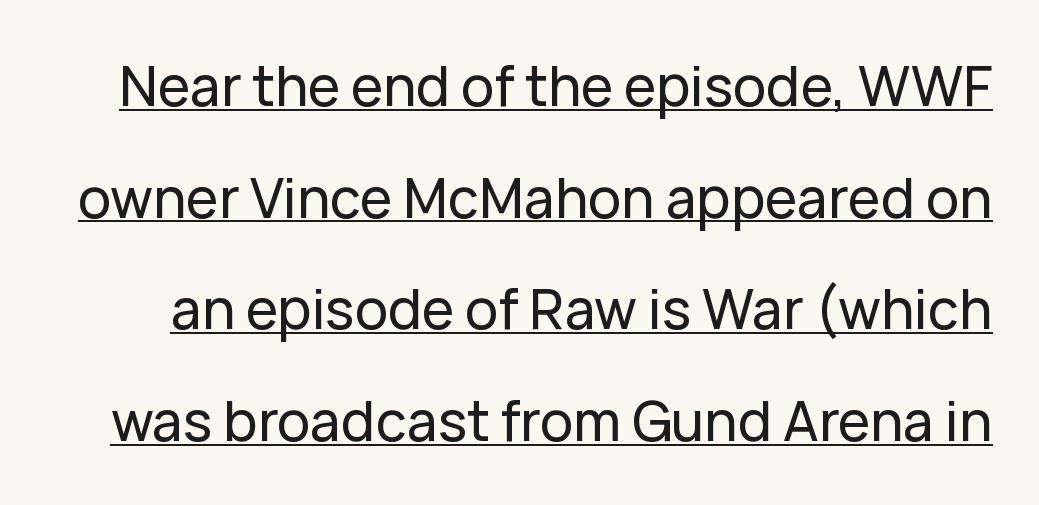
The image shows 55 px sans-serif type, upright; set loose line spacing (2.03x), normal letter spacing, underlined; low stroke contrast and a medium x-height.
